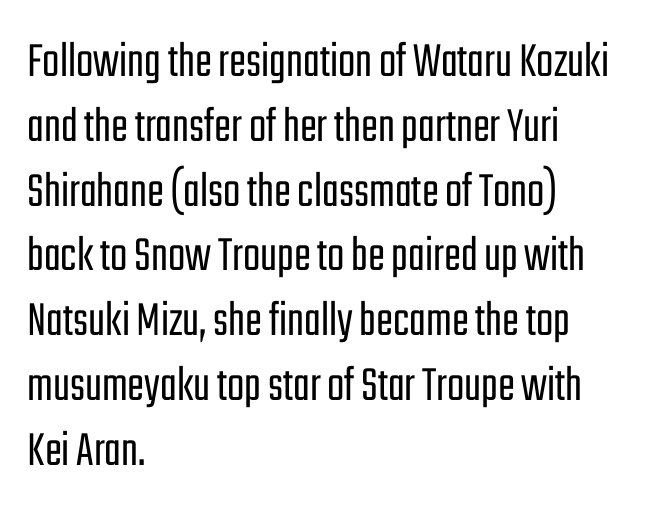
{"serif": "no", "italic": "no", "bold": "no", "weight": "light", "width": "condensed", "stroke_contrast": "low", "x_height": "medium", "monospaced": "no", "underline": "no", "align": "left", "line_spacing": "normal", "line_spacing_ratio": 1.27, "letter_spacing": "normal", "letter_spacing_em": 0.0, "glyph_px": 51}
